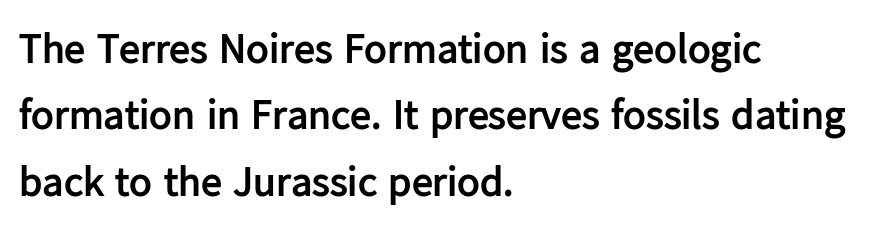
Q: Is the text bold? A: Yes.
Q: Is the text italic (slanted)? A: No, it is upright.
Q: Is the typeface a serif or a sans-serif typeface? A: Sans-serif.
Q: Is the text underlined? A: No.
Q: How is the paragraph aligned? A: Left-aligned.
Q: Is the spacing between letters normal or unusually wide? A: Normal.
Q: Is the spacing between lines tight, normal or loose? A: Normal.
Q: Width (condensed, normal, or wide)? A: Normal.
Q: Stroke contrast? A: Low.
Q: x-height? A: Medium.
Q: Monospaced? A: No.
